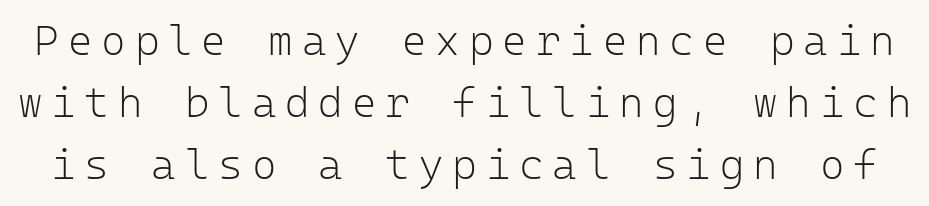
Q: Is the text bold? A: No.
Q: Is the text italic (slanted)? A: No, it is upright.
Q: Is the typeface a serif or a sans-serif typeface? A: Sans-serif.
Q: Is the text underlined? A: No.
Q: Is the spacing between letters normal or unusually wide? A: Unusually wide.
Q: Is the spacing between lines tight, normal or loose? A: Normal.
Q: Width (condensed, normal, or wide)? A: Normal.
Q: Stroke contrast? A: Low.
Q: x-height? A: Medium.
Q: Monospaced? A: Yes.
